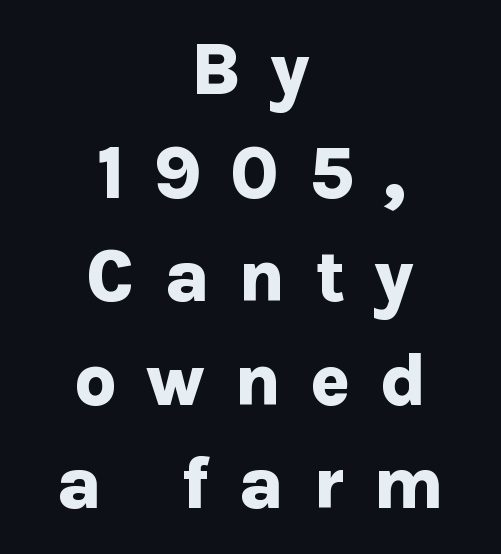
The paragraph shown floats in the horizontal middle. The tracking jumps out immediately: characters are airy and widely separated. Here the designer chose a conventional face with non-uniform glyph widths. The characters display no serif detailing; their extremities are plain.
